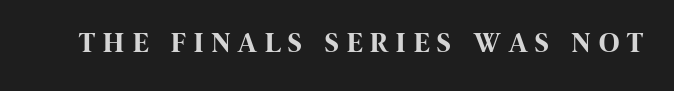
{"serif": "no", "italic": "no", "bold": "yes", "weight": "bold", "width": "condensed", "stroke_contrast": "high", "x_height": "large", "monospaced": "no", "underline": "no", "letter_spacing": "wide", "letter_spacing_em": 0.3, "glyph_px": 28}
